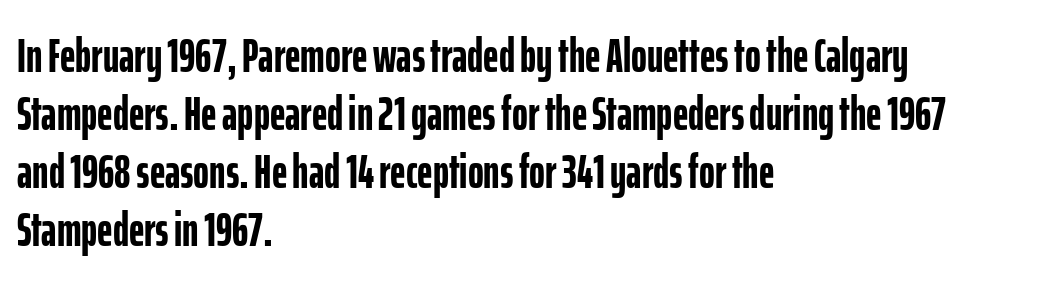
The image shows 48 px semibold, condensed sans-serif type, upright; set left-aligned, line spacing 1.21x, normal letter spacing, not underlined; low stroke contrast and a medium x-height.
